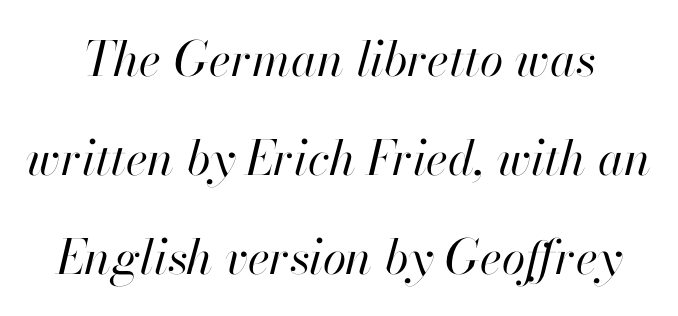
Is the type heavy? It reads as light-to-regular instead. No word sits above an underline. You could call the tracking neutral — neither tight nor loose. You could not count columns in this text — the font is proportionally spaced. Successive baselines arrive slowly, with a big drop between each.
